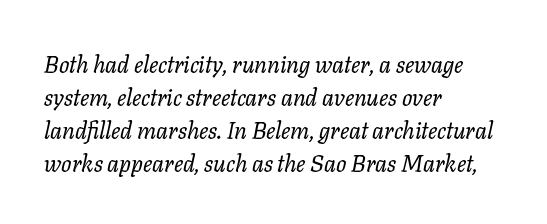
{"italic": "yes", "lean": "right", "slant_degrees": 11, "bold": "no", "underline": "no", "align": "left", "line_spacing": "normal", "line_spacing_ratio": 1.44, "letter_spacing": "normal", "letter_spacing_em": 0.0, "glyph_px": 23}
